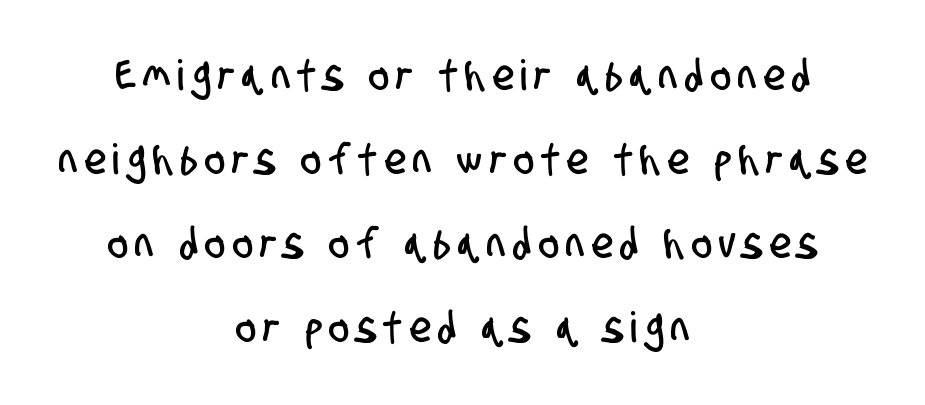
No word sits above an underline. These lines are rendered in a variable-pitch font. Nothing sits at the stroke ends, so this counts as sans-serif. Line spacing here is loose.
